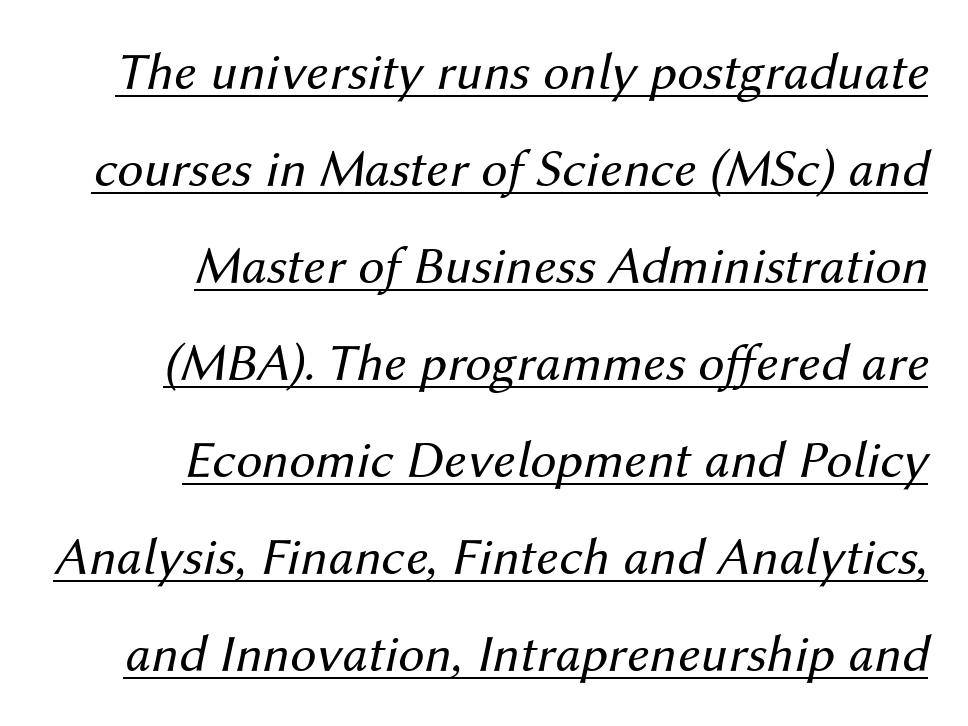
Q: Is the text bold? A: No.
Q: Is the text italic (slanted)? A: Yes, it leans right by about 12 degrees.
Q: Is the text underlined? A: Yes.
Q: How is the paragraph aligned? A: Right-aligned.
Q: Is the spacing between letters normal or unusually wide? A: Normal.
Q: Width (condensed, normal, or wide)? A: Normal.
Q: Stroke contrast? A: Medium.
Q: x-height? A: Medium.
Q: Monospaced? A: No.
